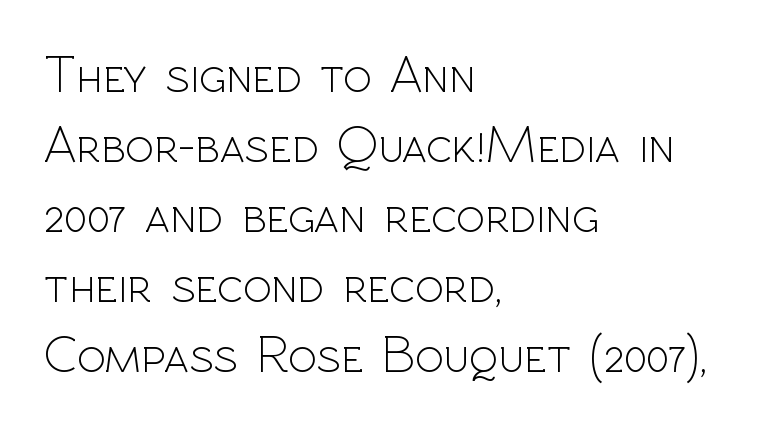
{"serif": "no", "italic": "no", "bold": "no", "weight": "light", "width": "normal", "x_height": "medium", "monospaced": "no", "underline": "no", "align": "left", "line_spacing": "normal", "line_spacing_ratio": 1.32, "letter_spacing": "normal", "letter_spacing_em": 0.0, "glyph_px": 53}
